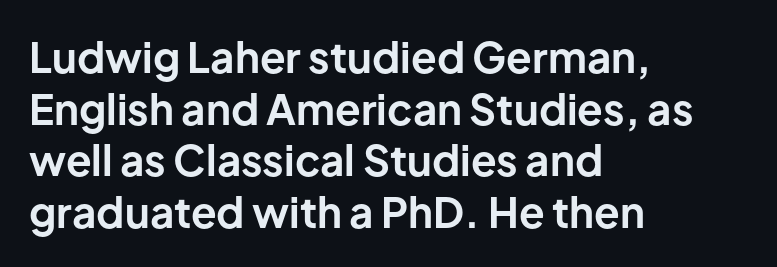
Q: Is the text bold? A: Yes.
Q: Is the text italic (slanted)? A: No, it is upright.
Q: Is the typeface a serif or a sans-serif typeface? A: Sans-serif.
Q: Is the text underlined? A: No.
Q: How is the paragraph aligned? A: Left-aligned.
Q: Is the spacing between letters normal or unusually wide? A: Normal.
Q: Width (condensed, normal, or wide)? A: Normal.
Q: Stroke contrast? A: Low.
Q: x-height? A: Medium.
Q: Monospaced? A: No.
